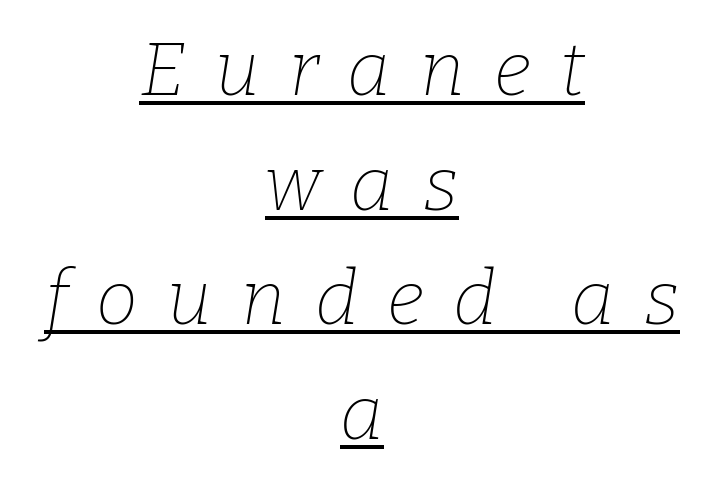
The image shows 75 px thin serif type, italic (leaning right); set centered, normal line spacing (1.53x), unusually wide letter spacing (+0.39 em), underlined; low stroke contrast and a medium x-height.
